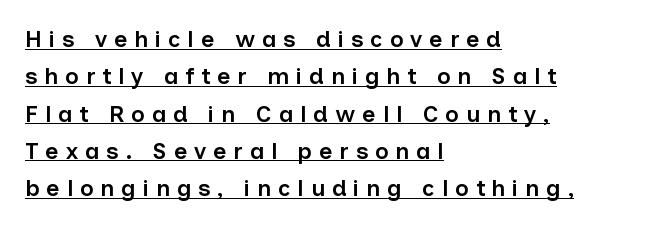
Q: Is the text bold? A: Semi-bold.
Q: Is the text italic (slanted)? A: No, it is upright.
Q: Is the text underlined? A: Yes.
Q: How is the paragraph aligned? A: Left-aligned.
Q: Is the spacing between letters normal or unusually wide? A: Unusually wide.
Q: Is the spacing between lines tight, normal or loose? A: Normal.
